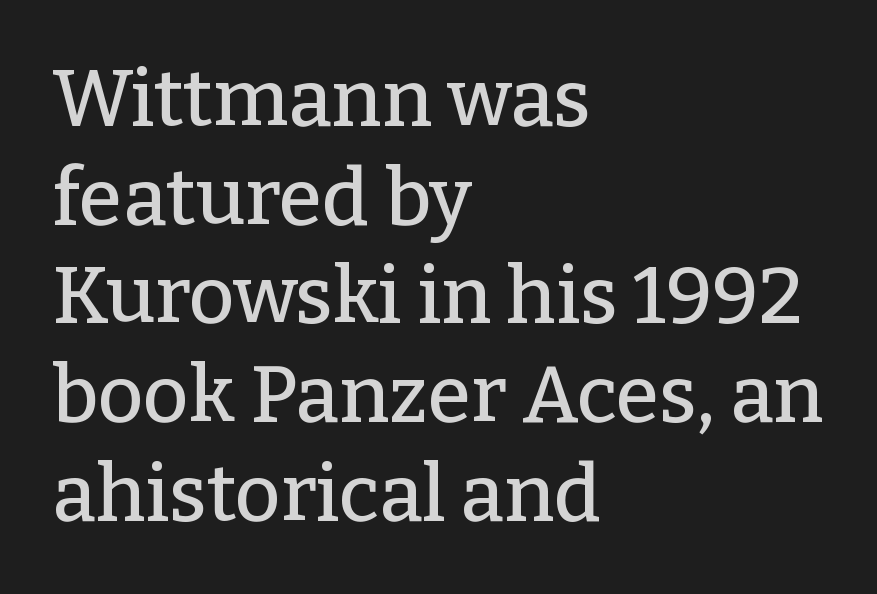
The image shows 79 px serif type, upright; set left-aligned, normal line spacing (1.25x), normal letter spacing, not underlined; low stroke contrast and a medium x-height.
